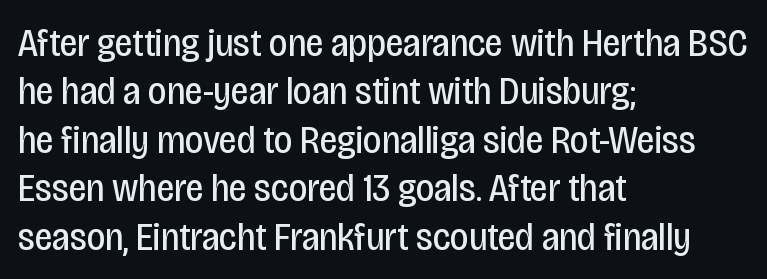
{"serif": "no", "italic": "no", "bold": "no", "weight": "regular", "width": "condensed", "stroke_contrast": "low", "x_height": "large", "monospaced": "no", "underline": "no", "align": "left", "line_spacing_ratio": 1.21, "letter_spacing": "normal", "letter_spacing_em": 0.0, "glyph_px": 40}
